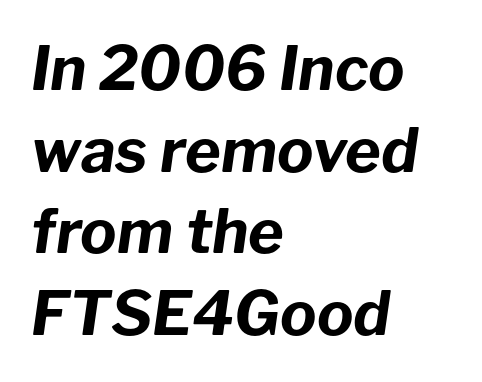
{"italic": "yes", "lean": "right", "slant_degrees": 8, "bold": "yes", "weight": "bold", "width": "normal", "stroke_contrast": "low", "x_height": "medium", "monospaced": "no", "underline": "no", "align": "left", "line_spacing": "normal", "line_spacing_ratio": 1.34, "letter_spacing": "normal", "letter_spacing_em": 0.0, "glyph_px": 61}
